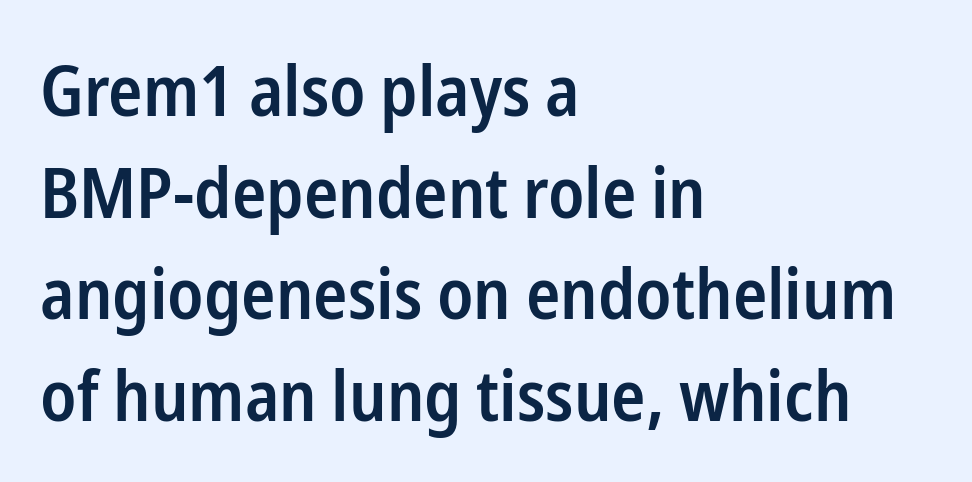
{"serif": "no", "italic": "no", "bold": "semi", "weight": "semibold", "width": "condensed", "stroke_contrast": "low", "x_height": "medium", "monospaced": "no", "underline": "no", "align": "left", "line_spacing": "normal", "line_spacing_ratio": 1.43, "letter_spacing": "normal", "letter_spacing_em": 0.0, "glyph_px": 71}
